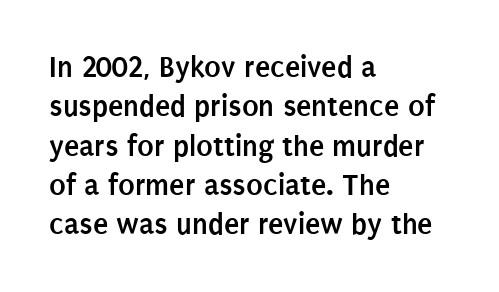
Q: Is the text bold? A: Yes.
Q: Is the text italic (slanted)? A: No, it is upright.
Q: Is the typeface a serif or a sans-serif typeface? A: Sans-serif.
Q: Is the text underlined? A: No.
Q: How is the paragraph aligned? A: Left-aligned.
Q: Is the spacing between letters normal or unusually wide? A: Normal.
Q: Is the spacing between lines tight, normal or loose? A: Normal.
Q: Width (condensed, normal, or wide)? A: Condensed.
Q: Stroke contrast? A: Low.
Q: x-height? A: Large.
Q: Monospaced? A: No.
